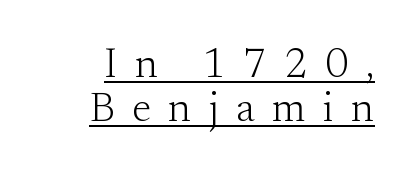
The image shows 41 px light serif type, upright; set tight line spacing (1.08x), unusually wide letter spacing (+0.43 em), underlined; medium stroke contrast and a small x-height.
